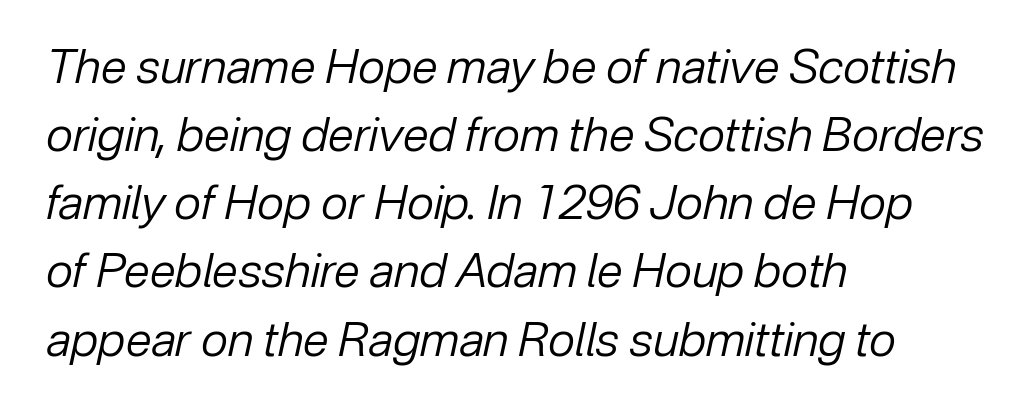
Short and long lines alike share a common starting point at left. Observe the lean: these are italic letterforms. Rows of type keep a routine distance in the vertical direction. The letters advance in unequal steps, a hallmark of proportional type.
